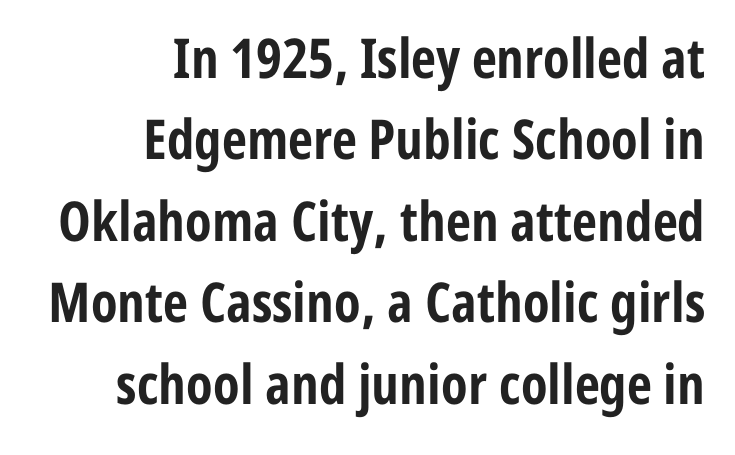
Q: Is the text bold? A: Yes.
Q: Is the text italic (slanted)? A: No, it is upright.
Q: Is the typeface a serif or a sans-serif typeface? A: Sans-serif.
Q: Is the text underlined? A: No.
Q: How is the paragraph aligned? A: Right-aligned.
Q: Is the spacing between letters normal or unusually wide? A: Normal.
Q: Is the spacing between lines tight, normal or loose? A: Normal.
Q: Width (condensed, normal, or wide)? A: Condensed.
Q: Stroke contrast? A: Low.
Q: x-height? A: Medium.
Q: Monospaced? A: No.
